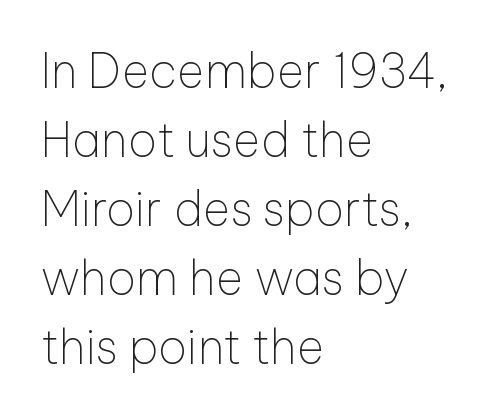
Q: Is the text bold? A: No.
Q: Is the text italic (slanted)? A: No, it is upright.
Q: Is the typeface a serif or a sans-serif typeface? A: Sans-serif.
Q: Is the text underlined? A: No.
Q: How is the paragraph aligned? A: Left-aligned.
Q: Is the spacing between letters normal or unusually wide? A: Normal.
Q: Is the spacing between lines tight, normal or loose? A: Normal.
Q: Width (condensed, normal, or wide)? A: Normal.
Q: Stroke contrast? A: Low.
Q: x-height? A: Medium.
Q: Monospaced? A: No.
